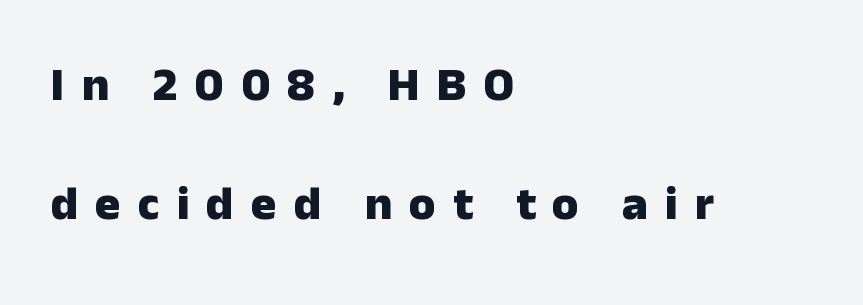
Q: Is the text bold? A: Yes.
Q: Is the text italic (slanted)? A: No, it is upright.
Q: Is the typeface a serif or a sans-serif typeface? A: Sans-serif.
Q: Is the text underlined? A: No.
Q: How is the paragraph aligned? A: Left-aligned.
Q: Is the spacing between letters normal or unusually wide? A: Unusually wide.
Q: Is the spacing between lines tight, normal or loose? A: Loose.
Q: Width (condensed, normal, or wide)? A: Normal.
Q: Stroke contrast? A: Low.
Q: x-height? A: Medium.
Q: Monospaced? A: No.
